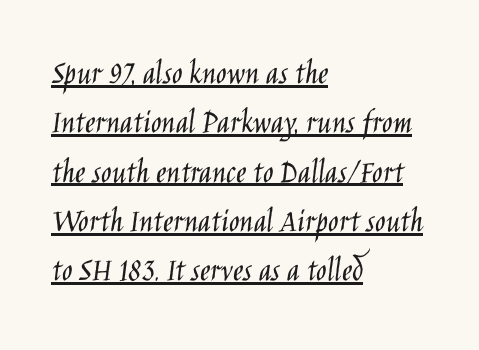
A classic flush-left, rag-right setting is used for this passage. The horizontal fit of the characters is conventional and even. Descenders here cross a horizontal rule under the line. What kind of face is this? One without serifs — a sans. Is the type heavy? It reads as light-to-regular instead.
